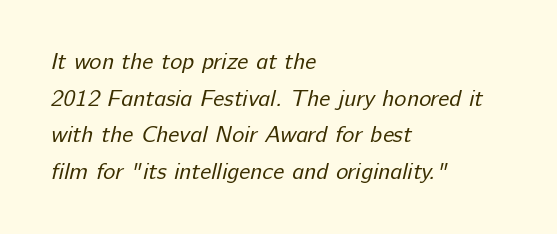
Q: Is the text bold? A: No.
Q: Is the text underlined? A: No.
Q: How is the paragraph aligned? A: Left-aligned.
Q: Is the spacing between letters normal or unusually wide? A: Normal.
Q: Is the spacing between lines tight, normal or loose? A: Normal.
